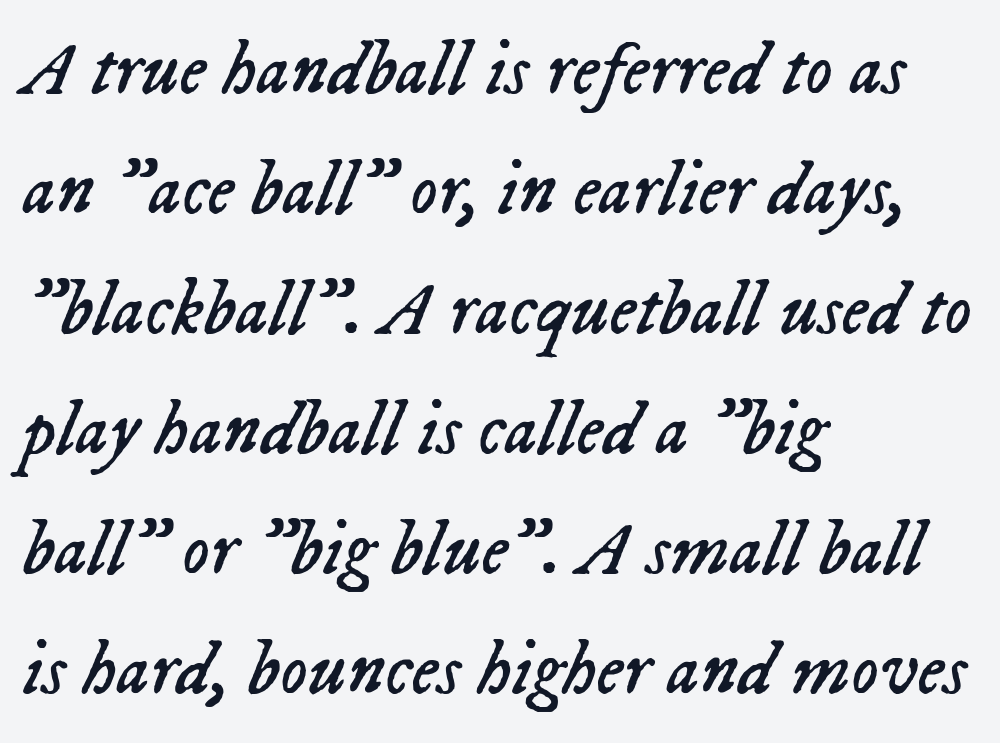
{"italic": "yes", "lean": "right", "slant_degrees": 23, "bold": "no", "weight": "regular", "width": "normal", "stroke_contrast": "low", "x_height": "medium", "monospaced": "no", "underline": "no", "align": "left", "line_spacing": "normal", "line_spacing_ratio": 1.58, "letter_spacing": "normal", "letter_spacing_em": 0.0, "glyph_px": 76}
